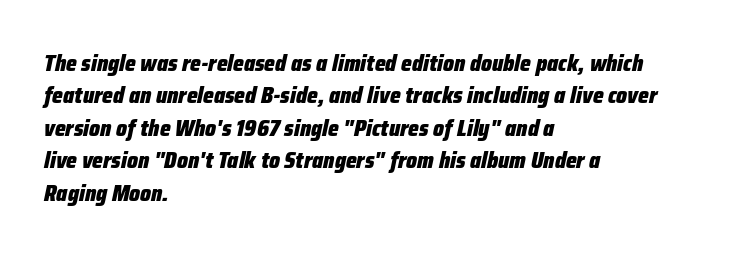
The image shows 23 px bold type, italic (leaning right); set left-aligned, normal line spacing (1.41x), normal letter spacing, not underlined.
